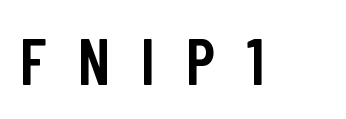
{"serif": "no", "italic": "no", "bold": "semi", "weight": "semibold", "width": "condensed", "stroke_contrast": "low", "x_height": "medium", "monospaced": "no", "underline": "no", "letter_spacing": "wide", "letter_spacing_em": 0.48, "glyph_px": 65}
